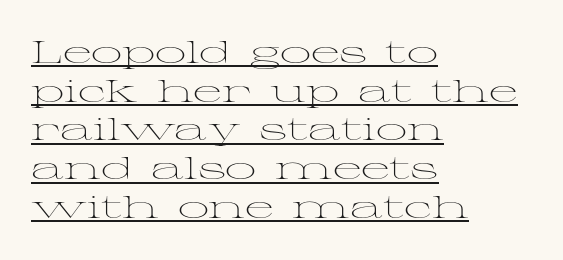
{"serif": "yes", "italic": "no", "bold": "no", "weight": "light", "width": "wide", "stroke_contrast": "medium", "x_height": "medium", "monospaced": "no", "underline": "yes", "align": "left", "line_spacing": "normal", "line_spacing_ratio": 1.25, "letter_spacing": "normal", "letter_spacing_em": 0.0, "glyph_px": 31}
